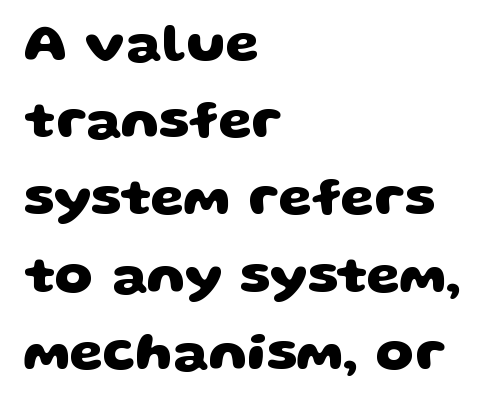
The image shows 54 px heavy, wide sans-serif type; set left-aligned, normal line spacing (1.43x), normal letter spacing, not underlined; low stroke contrast and a large x-height.
